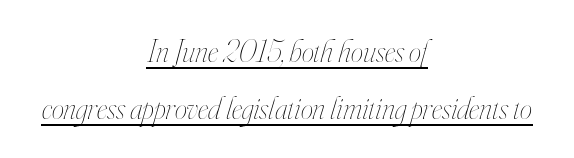
Q: Is the text bold? A: No.
Q: Is the text italic (slanted)? A: Yes, it leans right by about 16 degrees.
Q: Is the text underlined? A: Yes.
Q: How is the paragraph aligned? A: Centered.
Q: Is the spacing between letters normal or unusually wide? A: Normal.
Q: Width (condensed, normal, or wide)? A: Condensed.
Q: Stroke contrast? A: High.
Q: x-height? A: Small.
Q: Monospaced? A: No.
